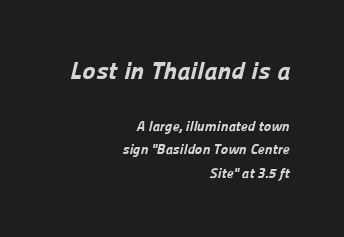
The image shows 25 px bold type; set right-aligned, normal line spacing (1.67x), normal letter spacing, not underlined; the first (top) block is 1.79x larger.
